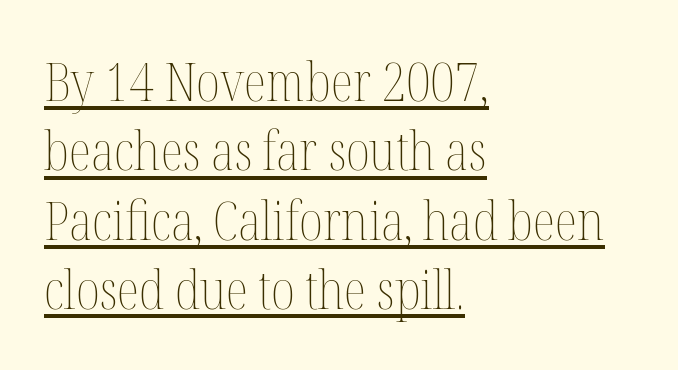
{"italic": "no", "bold": "no", "weight": "thin", "width": "condensed", "stroke_contrast": "medium", "x_height": "medium", "monospaced": "no", "underline": "yes", "align": "left", "line_spacing": "normal", "line_spacing_ratio": 1.31, "letter_spacing": "normal", "letter_spacing_em": 0.0, "glyph_px": 53}
